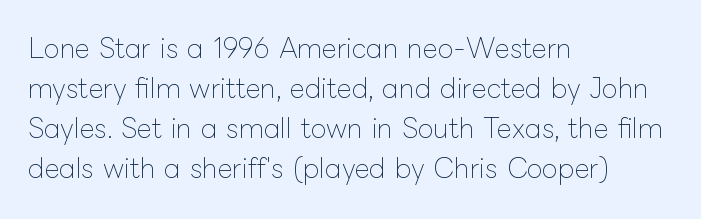
Q: Is the text bold? A: No.
Q: Is the text italic (slanted)? A: No, it is upright.
Q: Is the text underlined? A: No.
Q: How is the paragraph aligned? A: Left-aligned.
Q: Is the spacing between letters normal or unusually wide? A: Normal.
Q: Is the spacing between lines tight, normal or loose? A: Normal.
